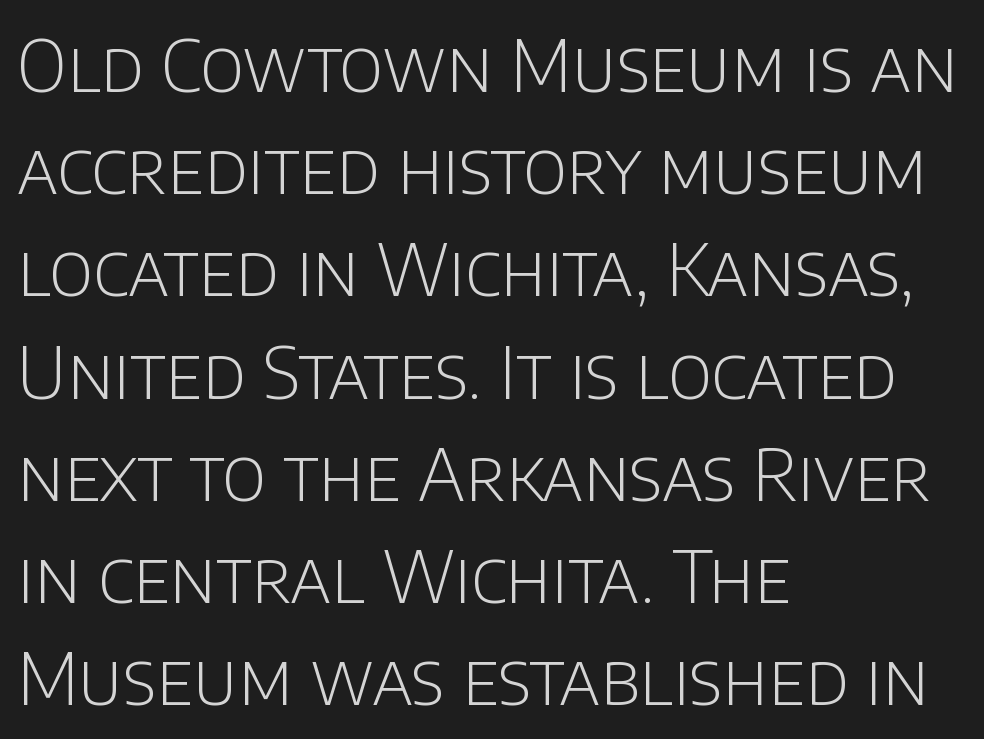
Q: Is the text bold? A: No.
Q: Is the text italic (slanted)? A: No, it is upright.
Q: Is the typeface a serif or a sans-serif typeface? A: Sans-serif.
Q: Is the text underlined? A: No.
Q: How is the paragraph aligned? A: Left-aligned.
Q: Is the spacing between letters normal or unusually wide? A: Normal.
Q: Is the spacing between lines tight, normal or loose? A: Normal.
Q: Width (condensed, normal, or wide)? A: Normal.
Q: Stroke contrast? A: Low.
Q: x-height? A: Large.
Q: Monospaced? A: No.
